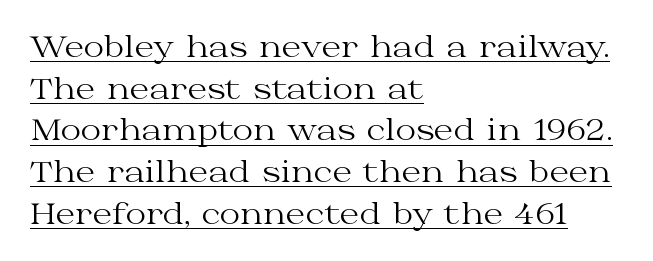
Q: Is the text bold? A: No.
Q: Is the text italic (slanted)? A: No, it is upright.
Q: Is the typeface a serif or a sans-serif typeface? A: Serif.
Q: Is the text underlined? A: Yes.
Q: How is the paragraph aligned? A: Left-aligned.
Q: Is the spacing between letters normal or unusually wide? A: Normal.
Q: Is the spacing between lines tight, normal or loose? A: Normal.
Q: Width (condensed, normal, or wide)? A: Wide.
Q: Stroke contrast? A: Medium.
Q: x-height? A: Medium.
Q: Monospaced? A: No.
